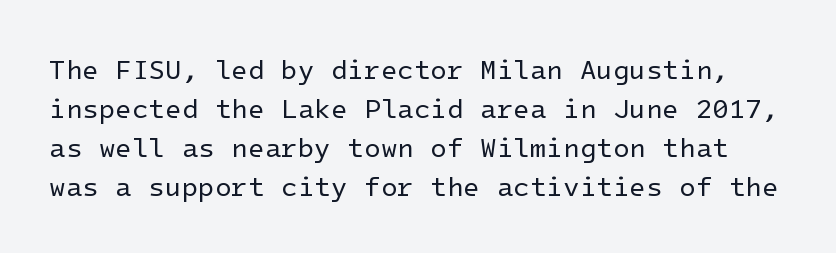
The image shows 27 px text type, upright; set normal line spacing (1.44x), normal letter spacing, not underlined.
